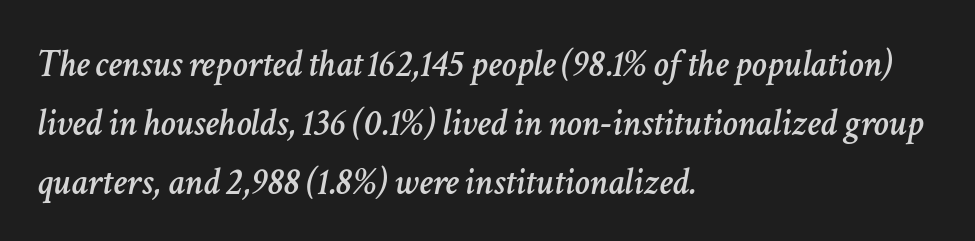
{"italic": "yes", "lean": "right", "slant_degrees": 11, "width": "normal", "stroke_contrast": "low", "x_height": "medium", "monospaced": "no", "underline": "no", "align": "left", "line_spacing": "normal", "line_spacing_ratio": 1.55, "letter_spacing": "normal", "letter_spacing_em": 0.0, "glyph_px": 38}
